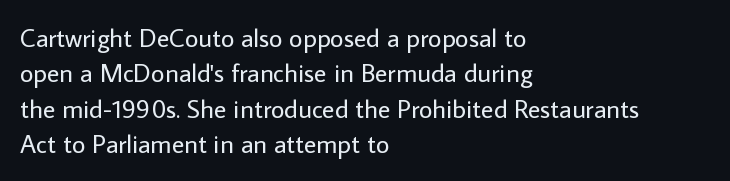
The image shows 26 px text type, upright; set left-aligned, normal line spacing (1.36x), normal letter spacing, not underlined.
